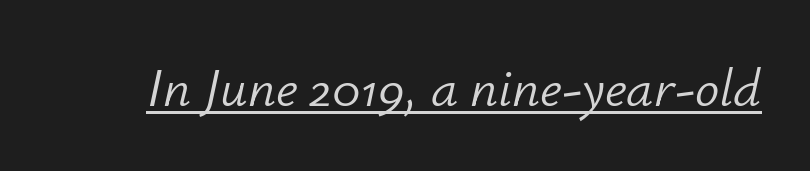
Q: Is the text bold? A: No.
Q: Is the text italic (slanted)? A: Yes, it leans right by about 12 degrees.
Q: Is the text underlined? A: Yes.
Q: Is the spacing between letters normal or unusually wide? A: Normal.
Q: Width (condensed, normal, or wide)? A: Normal.
Q: Stroke contrast? A: Low.
Q: x-height? A: Small.
Q: Monospaced? A: No.
